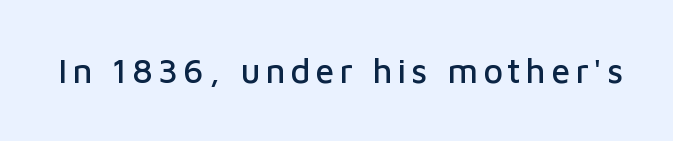
Character widths vary here, with narrow letters taking less room than wide ones. Observe the absence of serifs on each vertical stroke in this sample. This rendering features lettering with no underline. Nope, not italic — everything's standing straight.
